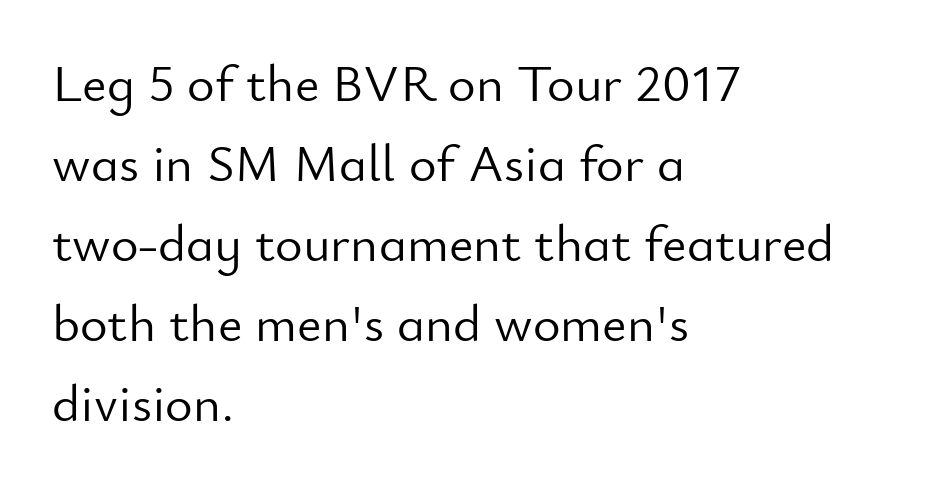
The image shows 53 px light sans-serif type, upright; set left-aligned, normal line spacing (1.51x), normal letter spacing, not underlined; low stroke contrast and a small x-height.
